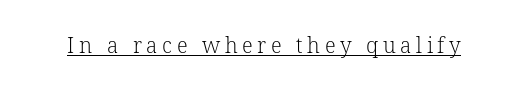
Q: Is the text bold? A: No.
Q: Is the text italic (slanted)? A: No, it is upright.
Q: Is the text underlined? A: Yes.
Q: Is the spacing between letters normal or unusually wide? A: Unusually wide.
